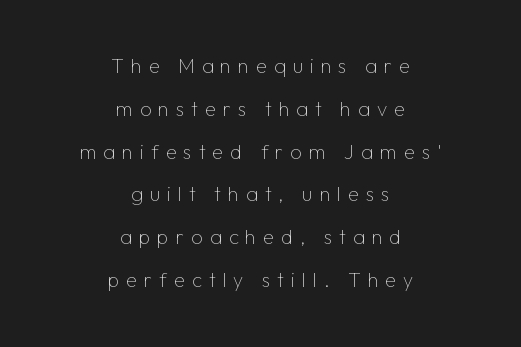
{"italic": "no", "bold": "no", "underline": "no", "align": "center", "line_spacing": "loose", "line_spacing_ratio": 2.14, "letter_spacing": "wide", "letter_spacing_em": 0.35, "glyph_px": 20}
